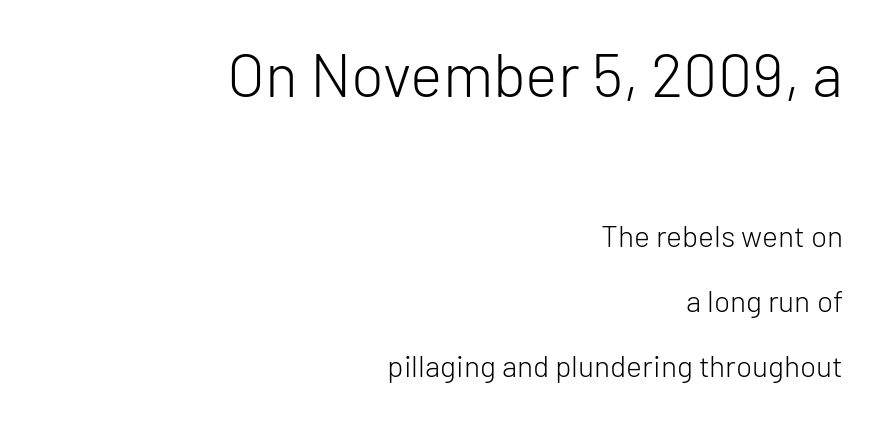
Q: Is the text bold? A: No.
Q: Is the text italic (slanted)? A: No, it is upright.
Q: Is the typeface a serif or a sans-serif typeface? A: Sans-serif.
Q: Is the text underlined? A: No.
Q: How is the paragraph aligned? A: Right-aligned.
Q: Is the spacing between letters normal or unusually wide? A: Normal.
Q: Is the spacing between lines tight, normal or loose? A: Loose.
Q: Which block of text is set in a larger size, the first (top) or the second (bottom)? A: The first (top) one.
Q: Width (condensed, normal, or wide)? A: Normal.
Q: Stroke contrast? A: Low.
Q: x-height? A: Medium.
Q: Monospaced? A: No.
